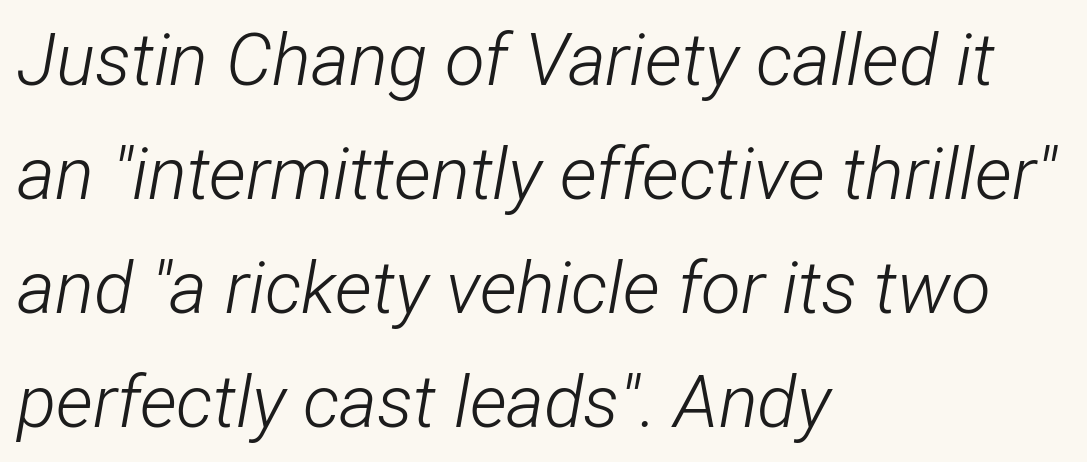
The image shows 73 px light, condensed type, italic (leaning right); set left-aligned, normal line spacing (1.56x), normal letter spacing, not underlined; low stroke contrast and a medium x-height.
